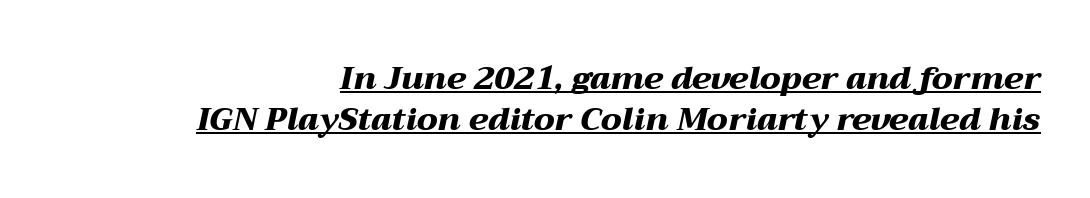
Q: Is the text bold? A: Yes.
Q: Is the text italic (slanted)? A: Yes, it leans right by about 12 degrees.
Q: Is the text underlined? A: Yes.
Q: Is the spacing between letters normal or unusually wide? A: Normal.
Q: Is the spacing between lines tight, normal or loose? A: Normal.
Q: Width (condensed, normal, or wide)? A: Wide.
Q: Stroke contrast? A: Medium.
Q: x-height? A: Medium.
Q: Monospaced? A: No.
